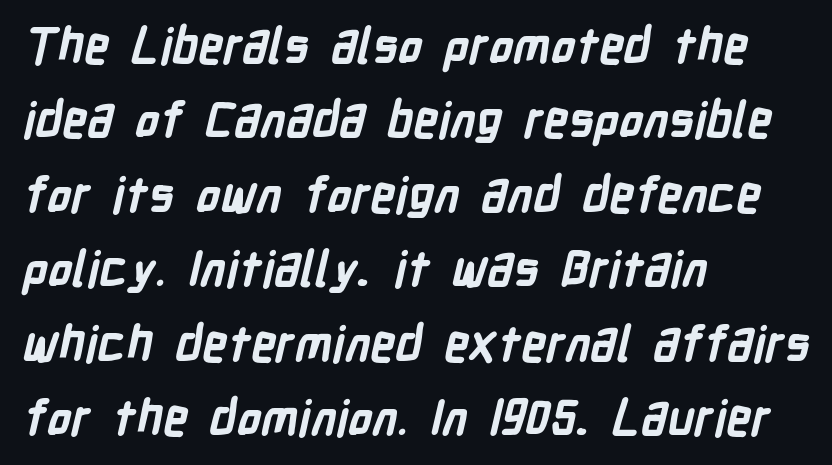
Q: Is the text bold? A: Yes.
Q: Is the typeface a serif or a sans-serif typeface? A: Sans-serif.
Q: Is the text underlined? A: No.
Q: How is the paragraph aligned? A: Left-aligned.
Q: Is the spacing between letters normal or unusually wide? A: Normal.
Q: Is the spacing between lines tight, normal or loose? A: Normal.
Q: Width (condensed, normal, or wide)? A: Condensed.
Q: Stroke contrast? A: Low.
Q: x-height? A: Medium.
Q: Monospaced? A: No.
